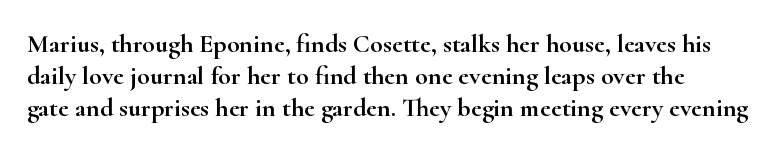
Q: Is the text italic (slanted)? A: No, it is upright.
Q: Is the text underlined? A: No.
Q: Is the spacing between letters normal or unusually wide? A: Normal.
